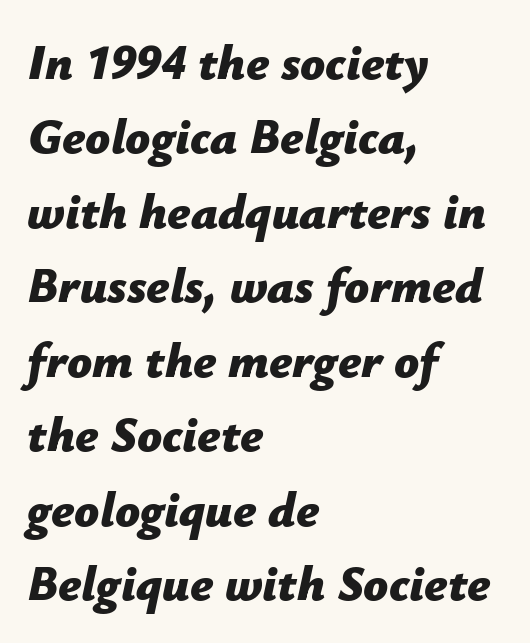
{"italic": "yes", "lean": "right", "slant_degrees": 12, "bold": "yes", "weight": "bold", "width": "normal", "stroke_contrast": "low", "x_height": "medium", "monospaced": "no", "underline": "no", "align": "left", "line_spacing": "normal", "line_spacing_ratio": 1.52, "letter_spacing": "normal", "letter_spacing_em": 0.0, "glyph_px": 49}
